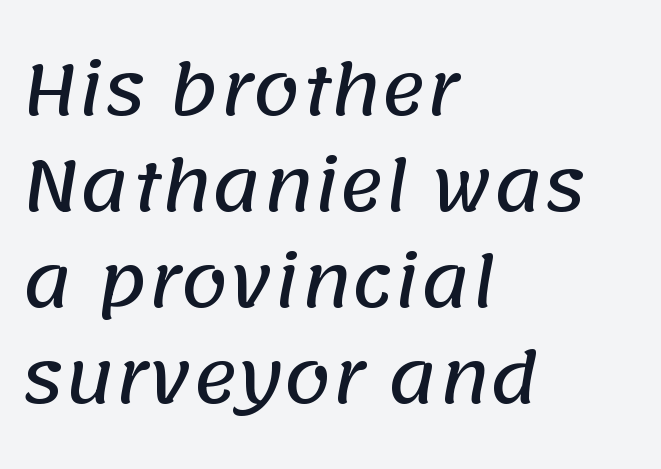
Q: Is the typeface a serif or a sans-serif typeface? A: Sans-serif.
Q: Is the text underlined? A: No.
Q: How is the paragraph aligned? A: Left-aligned.
Q: Is the spacing between letters normal or unusually wide? A: Normal.
Q: Is the spacing between lines tight, normal or loose? A: Normal.
Q: Width (condensed, normal, or wide)? A: Normal.
Q: Stroke contrast? A: Low.
Q: x-height? A: Large.
Q: Monospaced? A: No.
